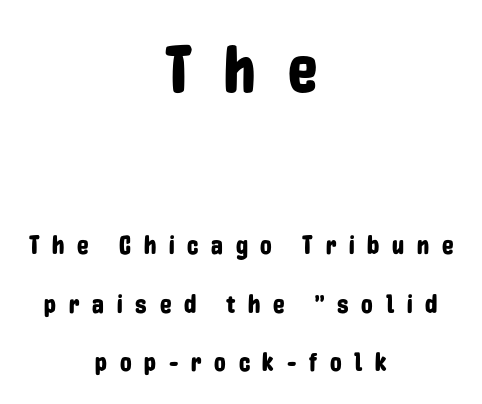
In CSS terms this would be text-align: center. Observe the absence of serifs on each vertical stroke in this sample. Successive baselines arrive slowly, with a big drop between each. The letters in the upper block stand taller than those in the block below. Ordinary non-slanted type is in use. Substantial extra tracking has been applied to these lines.
